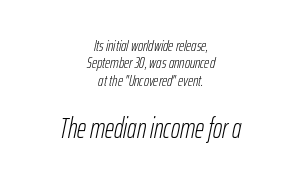
{"italic": "yes", "lean": "right", "slant_degrees": 12, "bold": "no", "weight": "light", "width": "condensed", "stroke_contrast": "low", "x_height": "medium", "monospaced": "no", "underline": "no", "align": "center", "line_spacing": "tight", "line_spacing_ratio": 1.08, "letter_spacing": "normal", "letter_spacing_em": 0.0, "larger_block": "second", "size_ratio": 1.75, "glyph_px": 28}
